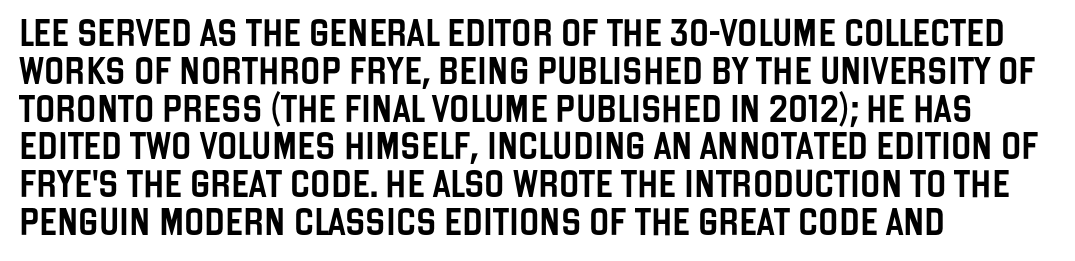
The image shows 27 px text type, upright; set left-aligned, normal line spacing (1.4x), normal letter spacing, not underlined.
